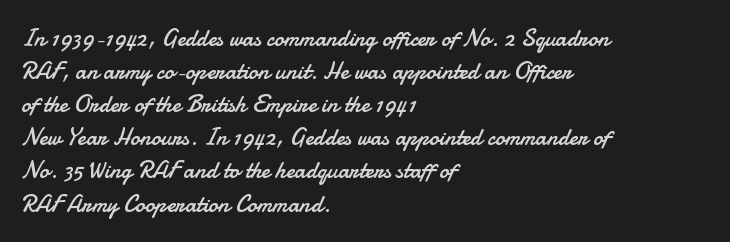
Q: Is the text bold? A: No.
Q: Is the text italic (slanted)? A: Yes.
Q: Is the text underlined? A: No.
Q: How is the paragraph aligned? A: Left-aligned.
Q: Is the spacing between letters normal or unusually wide? A: Normal.
Q: Is the spacing between lines tight, normal or loose? A: Normal.
